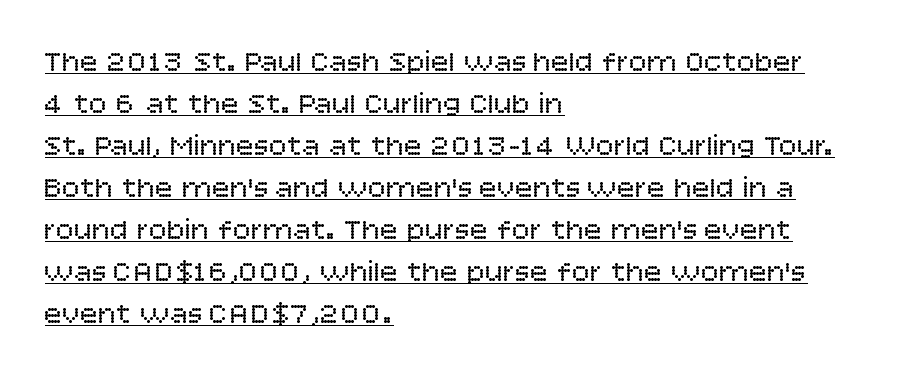
{"serif": "no", "italic": "no", "bold": "no", "weight": "regular", "width": "normal", "stroke_contrast": "low", "x_height": "large", "monospaced": "no", "underline": "yes", "align": "left", "line_spacing": "normal", "line_spacing_ratio": 1.4, "letter_spacing": "normal", "letter_spacing_em": 0.0, "glyph_px": 30}
